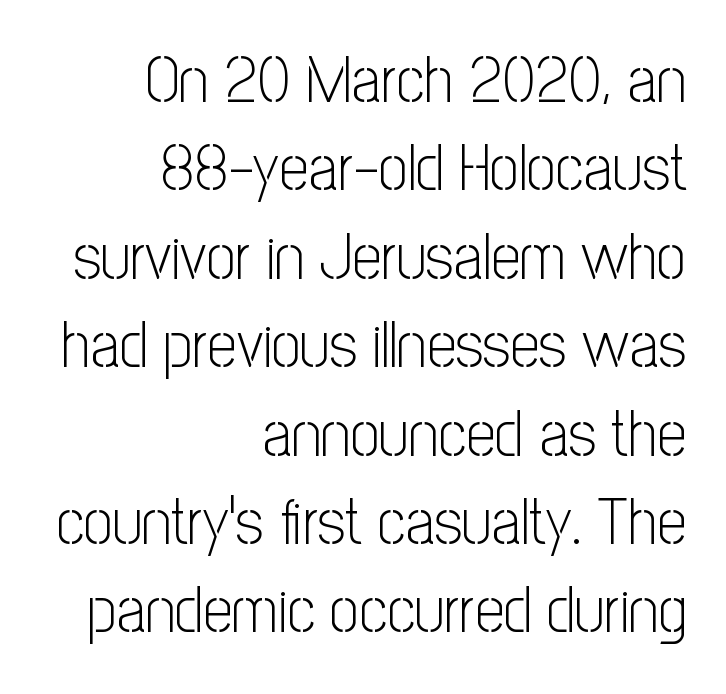
The image shows 65 px light, condensed sans-serif type, upright; set right-aligned, normal line spacing (1.36x), normal letter spacing, not underlined; low stroke contrast and a medium x-height.
